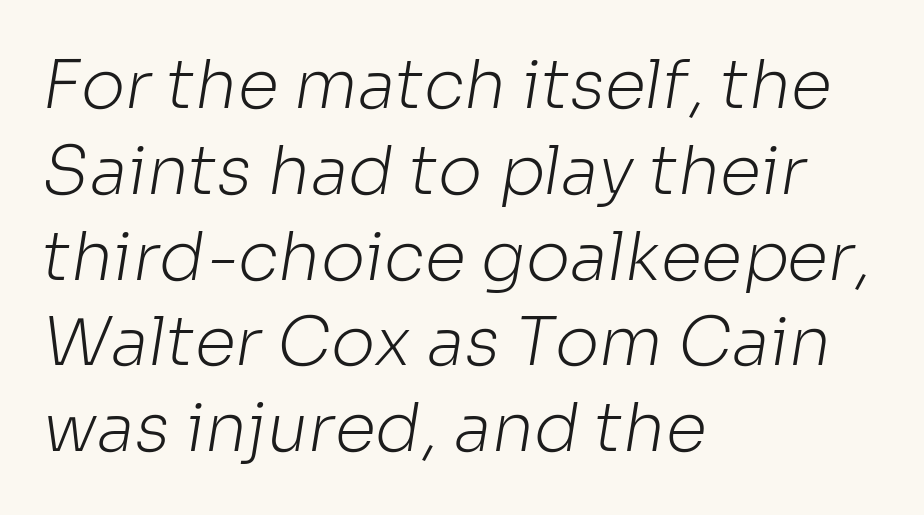
{"serif": "no", "bold": "no", "weight": "light", "width": "normal", "stroke_contrast": "low", "x_height": "medium", "monospaced": "no", "underline": "no", "align": "left", "line_spacing": "normal", "line_spacing_ratio": 1.28, "letter_spacing": "normal", "letter_spacing_em": 0.0, "glyph_px": 67}
